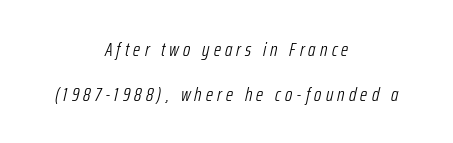
This sample uses an oblique cut, with every glyph tilted off the vertical. The type is letterspaced generously, with wide tracking. Each stroke keeps to a modest, everyday thickness or less. Leading is clearly above the norm, producing a sparse column. Layout note: lines centered. A bare baseline throughout the passage.
